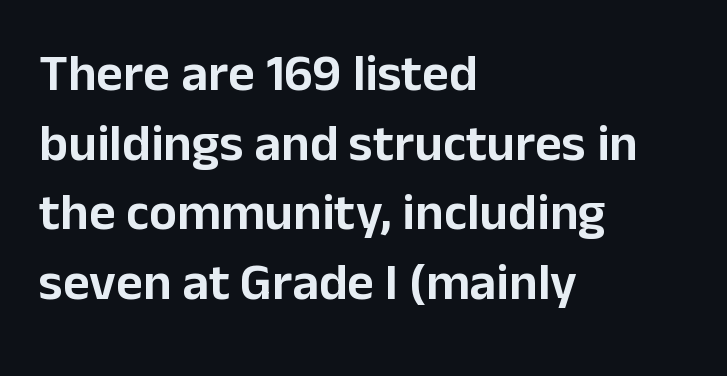
{"serif": "no", "italic": "no", "width": "normal", "stroke_contrast": "low", "x_height": "medium", "monospaced": "no", "underline": "no", "align": "left", "line_spacing": "normal", "line_spacing_ratio": 1.34, "letter_spacing": "normal", "letter_spacing_em": 0.0, "glyph_px": 52}
